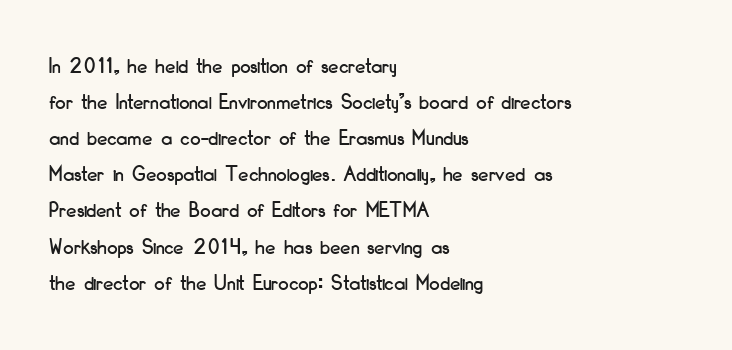
The image shows 23 px text type, upright; set left-aligned, normal line spacing (1.57x), normal letter spacing, not underlined.
